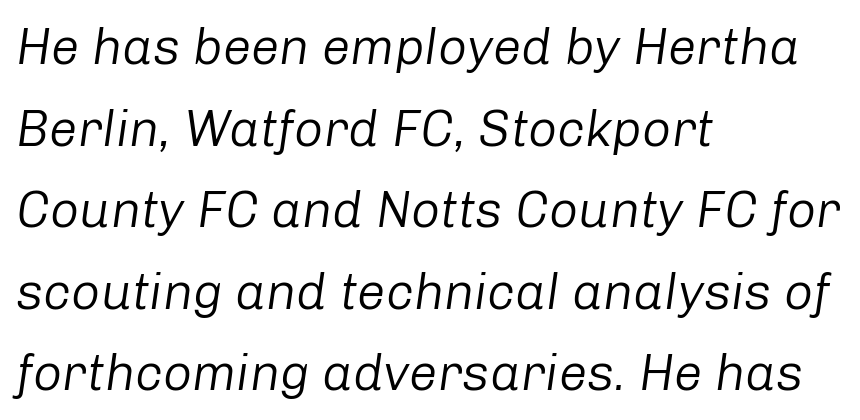
{"italic": "yes", "lean": "right", "slant_degrees": 8, "bold": "no", "weight": "regular", "width": "normal", "stroke_contrast": "low", "x_height": "medium", "monospaced": "no", "underline": "no", "align": "left", "line_spacing": "normal", "line_spacing_ratio": 1.6, "letter_spacing": "normal", "letter_spacing_em": 0.0, "glyph_px": 51}
